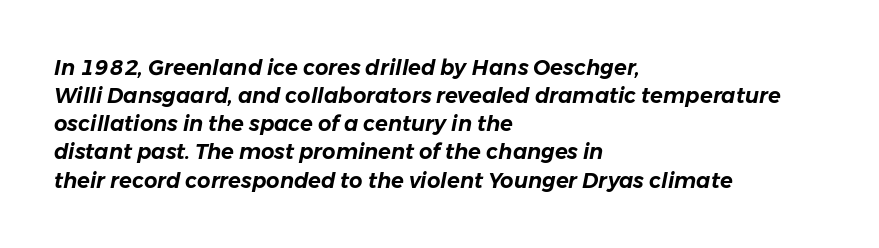
Q: Is the text italic (slanted)? A: Yes, it leans right by about 11 degrees.
Q: Is the text underlined? A: No.
Q: How is the paragraph aligned? A: Left-aligned.
Q: Is the spacing between letters normal or unusually wide? A: Normal.
Q: Is the spacing between lines tight, normal or loose? A: Normal.
